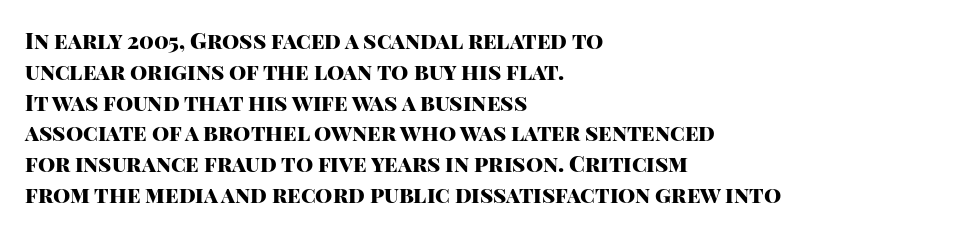
{"italic": "no", "bold": "yes", "underline": "no", "align": "left", "line_spacing": "normal", "line_spacing_ratio": 1.4, "letter_spacing": "normal", "letter_spacing_em": 0.0, "glyph_px": 22}
